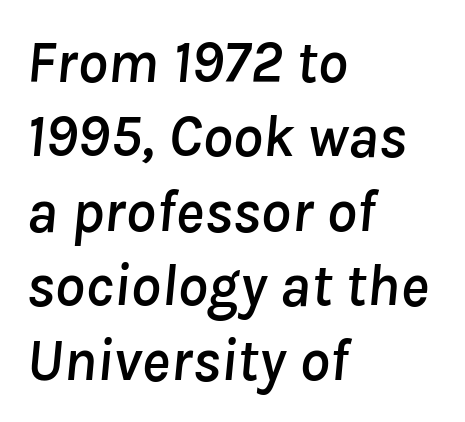
Q: Is the text italic (slanted)? A: Yes, it leans right by about 8 degrees.
Q: Is the text underlined? A: No.
Q: How is the paragraph aligned? A: Left-aligned.
Q: Is the spacing between letters normal or unusually wide? A: Normal.
Q: Width (condensed, normal, or wide)? A: Normal.
Q: Stroke contrast? A: Low.
Q: x-height? A: Medium.
Q: Monospaced? A: No.
